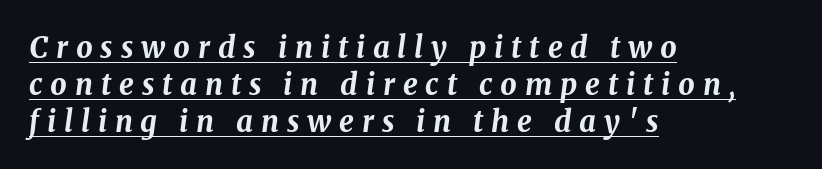
Q: Is the text bold? A: Yes.
Q: Is the text italic (slanted)? A: Yes, it leans right by about 8 degrees.
Q: Is the text underlined? A: Yes.
Q: How is the paragraph aligned? A: Left-aligned.
Q: Is the spacing between letters normal or unusually wide? A: Unusually wide.
Q: Is the spacing between lines tight, normal or loose? A: Normal.
Q: Width (condensed, normal, or wide)? A: Normal.
Q: Stroke contrast? A: Medium.
Q: x-height? A: Medium.
Q: Monospaced? A: No.
